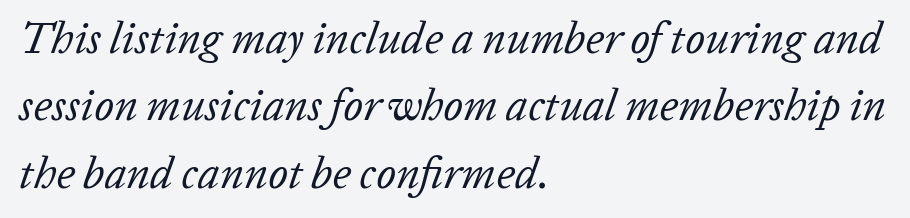
The image shows 44 px regular-weight type, italic (leaning right); set left-aligned, normal line spacing (1.53x), normal letter spacing, not underlined; low stroke contrast and a medium x-height.
